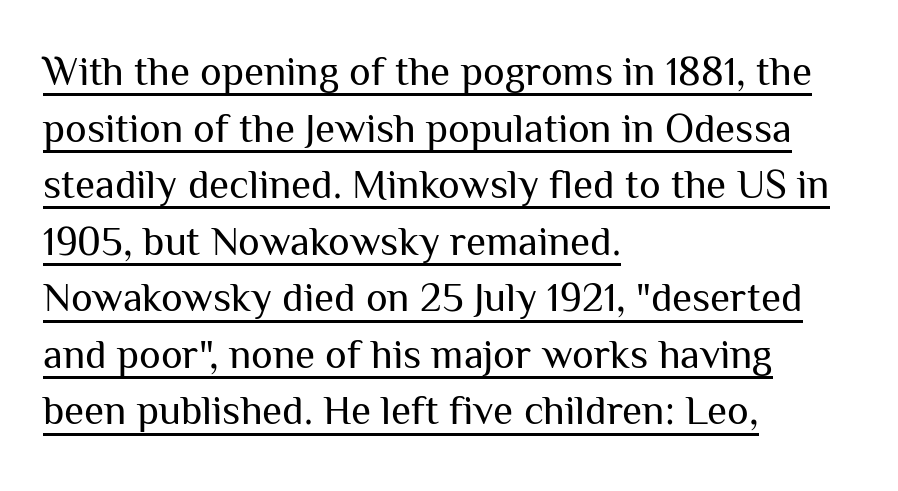
Q: Is the text bold? A: No.
Q: Is the text italic (slanted)? A: No, it is upright.
Q: Is the typeface a serif or a sans-serif typeface? A: Sans-serif.
Q: Is the text underlined? A: Yes.
Q: How is the paragraph aligned? A: Left-aligned.
Q: Is the spacing between letters normal or unusually wide? A: Normal.
Q: Is the spacing between lines tight, normal or loose? A: Normal.
Q: Width (condensed, normal, or wide)? A: Normal.
Q: Stroke contrast? A: Medium.
Q: x-height? A: Medium.
Q: Monospaced? A: No.
